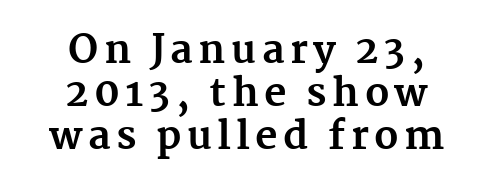
Underline: absent. A centered setting, common on invitations and titles, is used for this passage. Rows of type sit shoulder to shoulder in the vertical direction. Varying glyph widths throughout — classic text-font behaviour. The letters stand upright; this is a roman face. The font is running at its bold setting.
